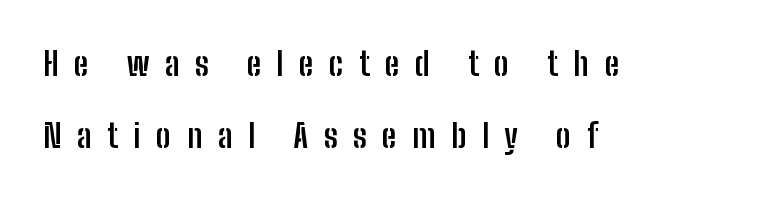
{"serif": "no", "italic": "no", "bold": "yes", "weight": "semibold", "width": "condensed", "stroke_contrast": "low", "x_height": "medium", "monospaced": "no", "underline": "no", "align": "left", "line_spacing": "loose", "line_spacing_ratio": 2.17, "letter_spacing": "wide", "letter_spacing_em": 0.47, "glyph_px": 33}
